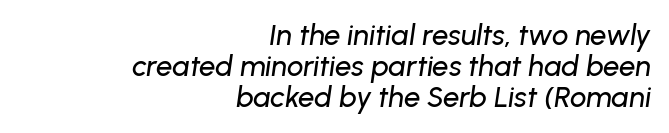
{"italic": "yes", "lean": "right", "slant_degrees": 8, "width": "normal", "stroke_contrast": "low", "x_height": "medium", "monospaced": "no", "underline": "no", "align": "right", "line_spacing": "tight", "line_spacing_ratio": 1.07, "letter_spacing": "normal", "letter_spacing_em": 0.0, "glyph_px": 29}
